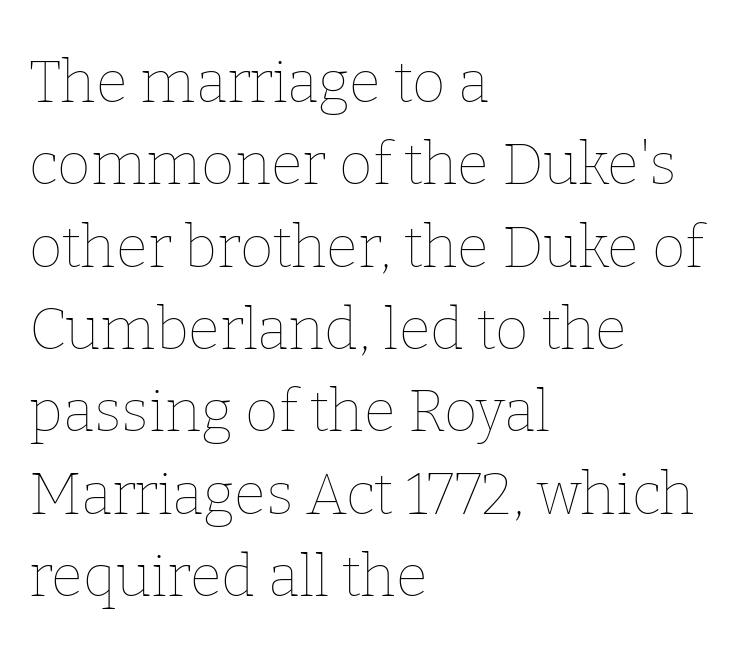
The passage shown is typed in a proportional face where columns would drift. Students, note that the glyphs here touch the page at normal intervals. This reads as an unemphasized weight, regular at the heaviest. Horizontal bands of white between lines are of average thickness. The letters stand upright; this is a roman face.
